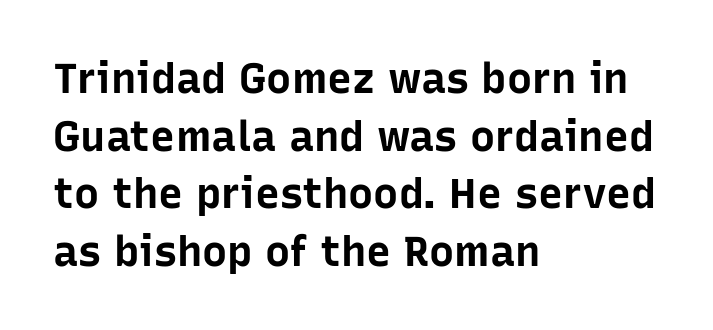
A typesetter would call this leading conventional body-copy spacing. The letters sit at their default tracking, neither squeezed nor spread. The designer went with a sans here, leaving each stem footless. The passage shown is emphatically bold. Every stem runs plumb, perpendicular to the baseline. Decoration check: the copy has no underline.
